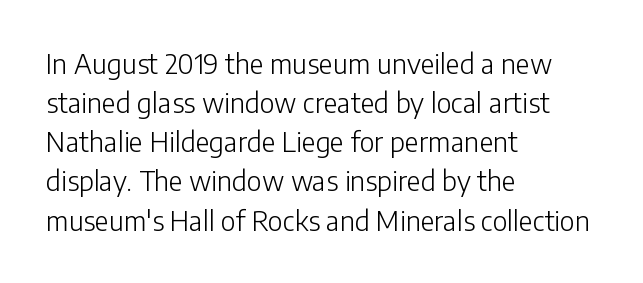
Default kerning and tracking; the words read as compact shapes. No heavy texture on the line: the type isn't bold. A roman cut, with each character standing at attention. Notice how the passage keeps a crisp vertical edge on the left only. Bare-footed words on every line.
